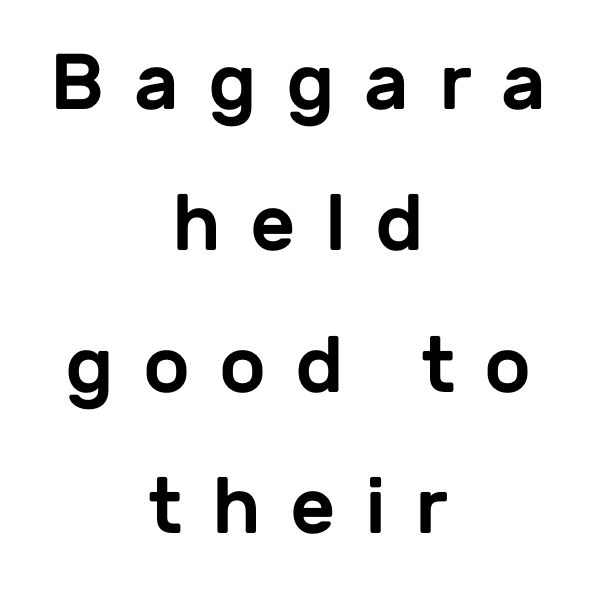
The image shows 79 px sans-serif type, upright; set centered, line spacing 1.79x, unusually wide letter spacing (+0.37 em), not underlined; low stroke contrast and a medium x-height.
